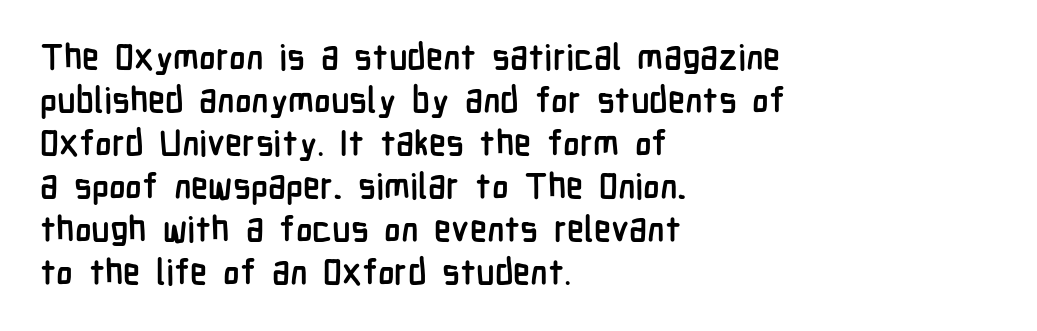
In terms of posture, this sample is upright. Spacing verdict: proportional, widths tailored to each character. The tracking reads as untouched default to a designer's eye. The typesetter chose a ragged-right arrangement here.
